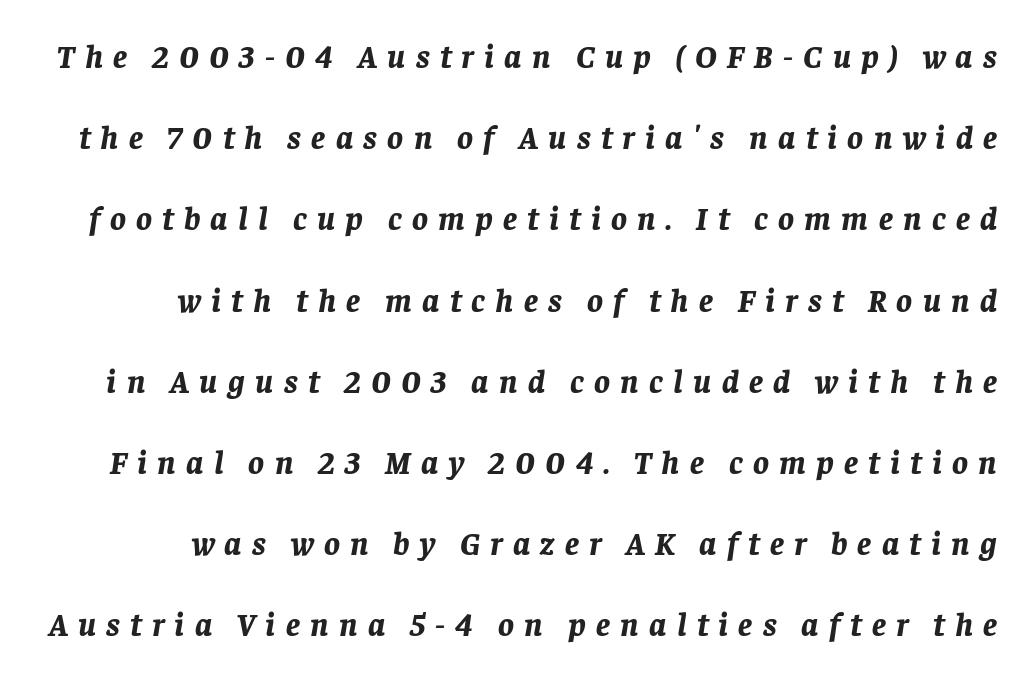
Each letter keeps its own natural width here, so spacing adapts to shape. The paragraph has a hard right edge and a soft left edge. Spacing between characters has been opened up far beyond the box default. The axis of the letterforms is tilted away from vertical. The rendering uses a bold face; every stroke is thick and dark. These lines stand farther apart than default settings would place them.
